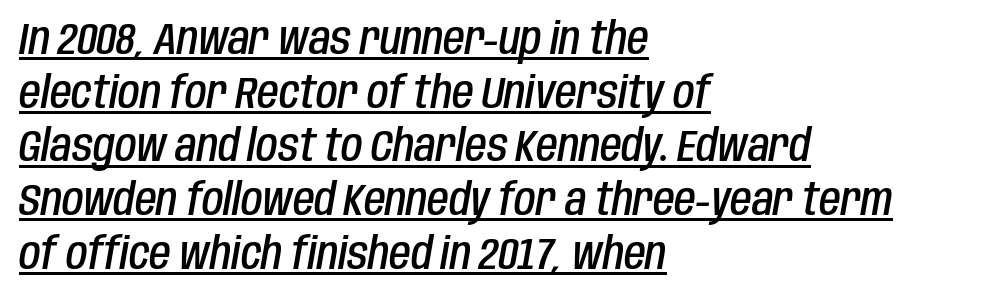
{"italic": "yes", "lean": "right", "slant_degrees": 10, "bold": "semi", "weight": "semibold", "width": "condensed", "stroke_contrast": "low", "x_height": "large", "monospaced": "no", "underline": "yes", "align": "left", "line_spacing_ratio": 1.22, "letter_spacing": "normal", "letter_spacing_em": 0.0, "glyph_px": 44}
